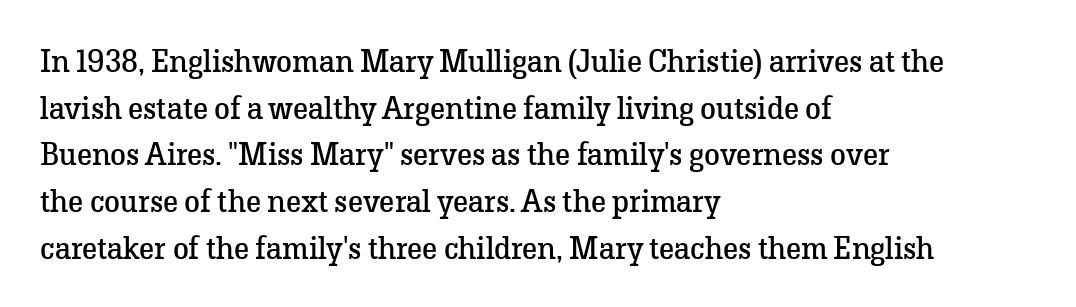
The image shows 32 px regular-weight serif type, upright; set left-aligned, normal line spacing (1.46x), normal letter spacing, not underlined; low stroke contrast and a medium x-height.
